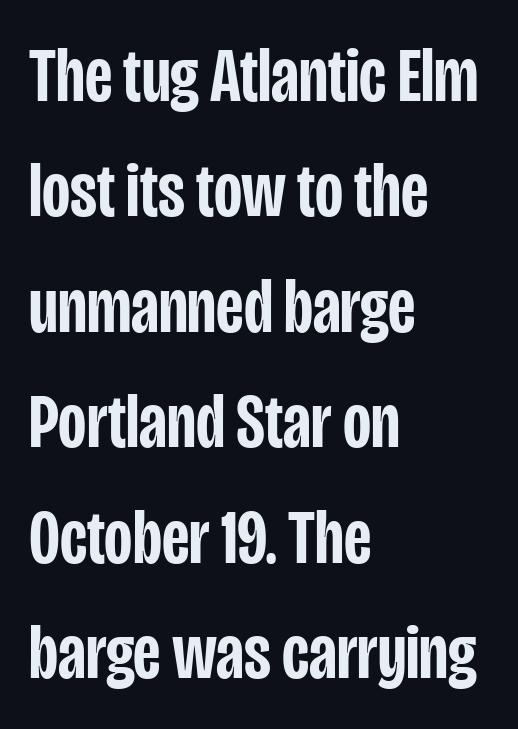
The image shows 77 px semibold, condensed sans-serif type, upright; set left-aligned, normal line spacing (1.5x), normal letter spacing, not underlined; low stroke contrast and a large x-height.
